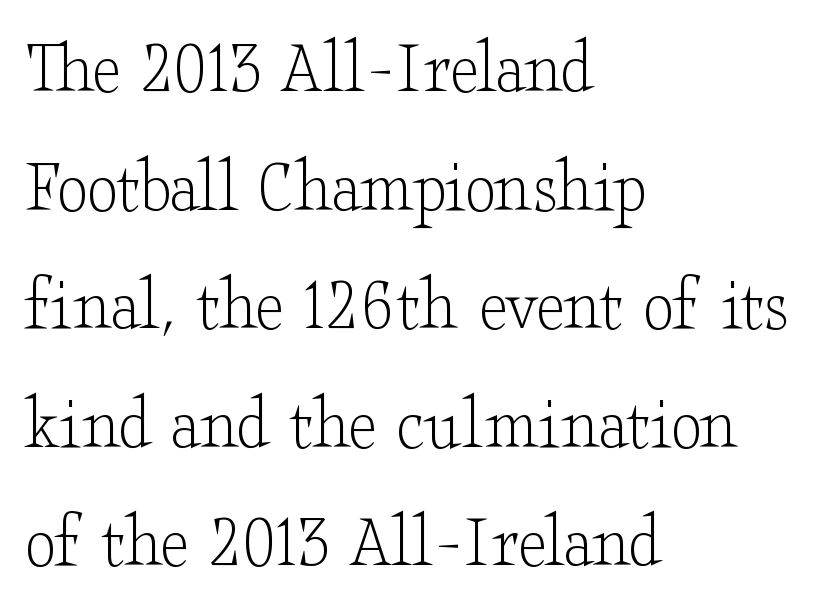
The image shows 78 px light, wide serif type, upright; set left-aligned, normal line spacing (1.52x), normal letter spacing, not underlined; low stroke contrast and a small x-height.
